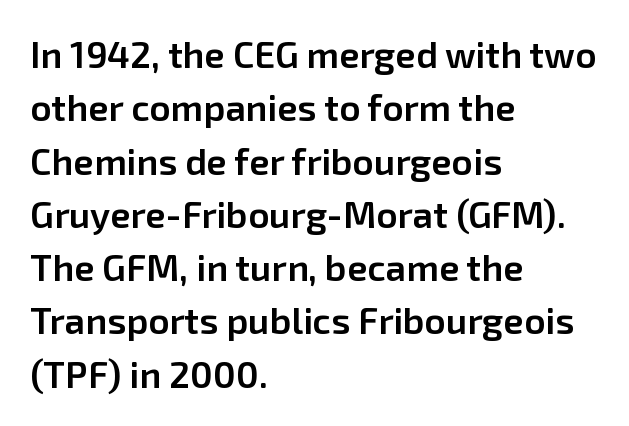
{"serif": "no", "italic": "no", "bold": "semi", "weight": "semibold", "width": "normal", "stroke_contrast": "low", "x_height": "medium", "monospaced": "no", "underline": "no", "align": "left", "line_spacing": "normal", "line_spacing_ratio": 1.44, "letter_spacing": "normal", "letter_spacing_em": 0.0, "glyph_px": 37}
